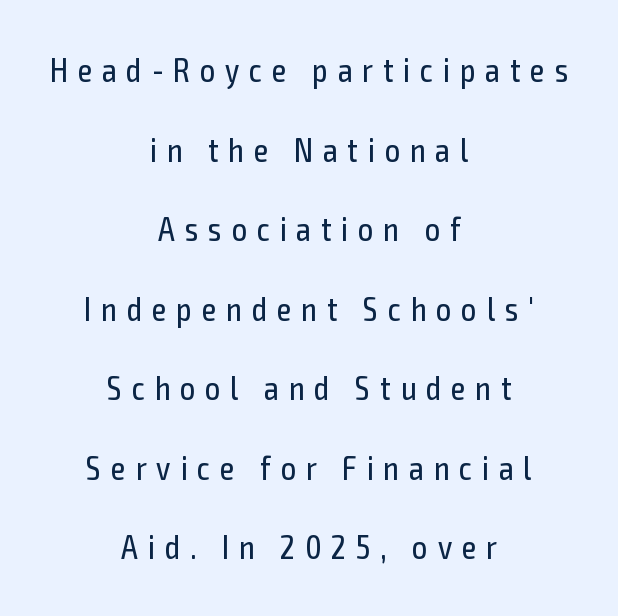
The image shows 33 px regular-weight, condensed sans-serif type, upright; set centered, loose line spacing (2.41x), unusually wide letter spacing (+0.3 em), not underlined; a medium x-height.
